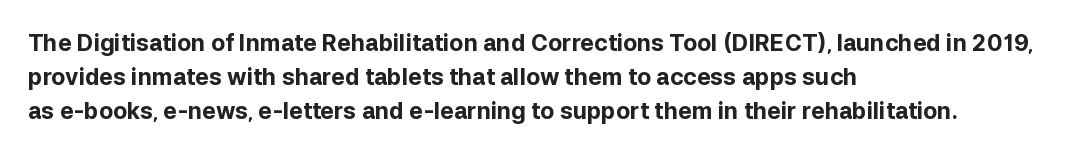
Bold? Absolutely — the strokes are thick and heavy. The setting favours the left margin, as ordinary paragraphs usually do. The font's upright variant was chosen for this text. A bare baseline throughout the passage. Vertical spacing — default.
